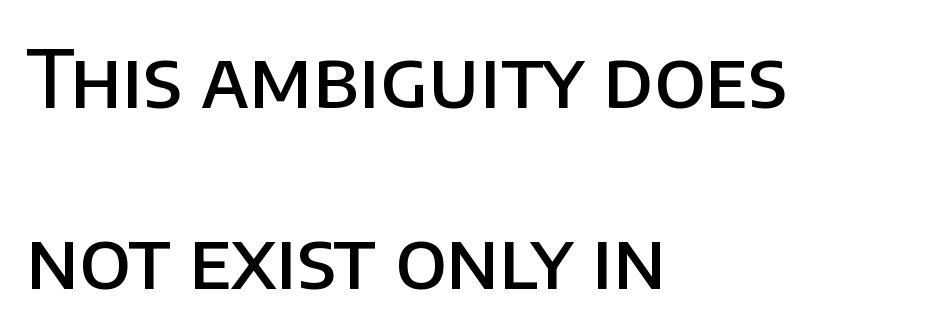
{"serif": "no", "italic": "no", "bold": "semi", "weight": "semibold", "width": "normal", "stroke_contrast": "low", "x_height": "large", "monospaced": "no", "underline": "no", "align": "left", "line_spacing": "loose", "line_spacing_ratio": 2.29, "letter_spacing": "normal", "letter_spacing_em": 0.0, "glyph_px": 79}
